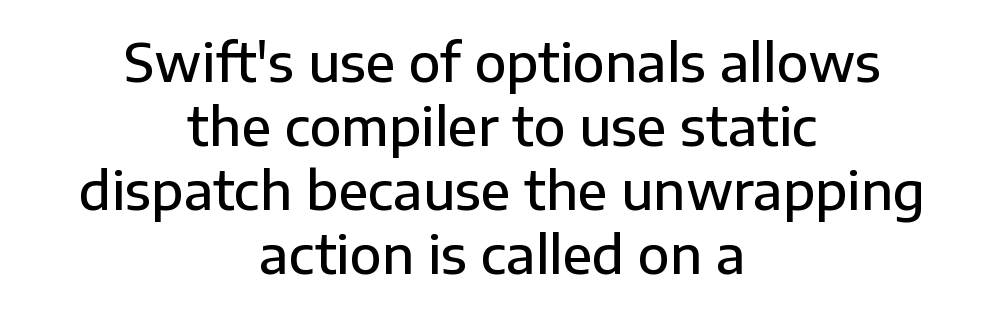
The image shows 52 px semibold sans-serif type, upright; set centered, line spacing 1.23x, normal letter spacing, not underlined; low stroke contrast and a medium x-height.
